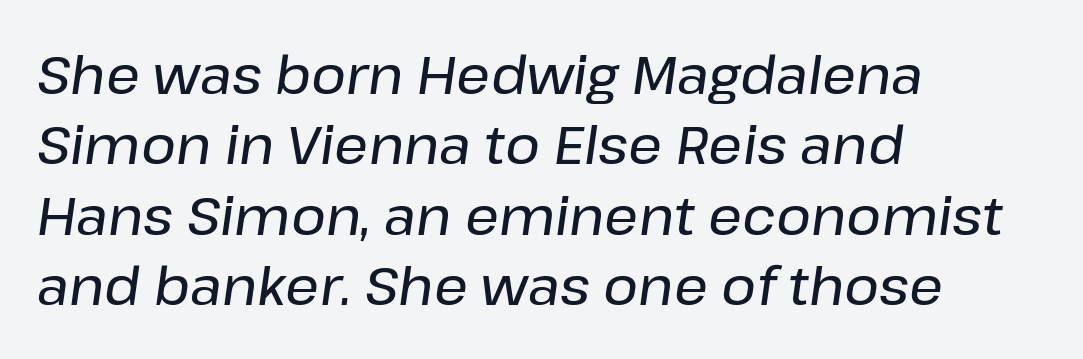
{"italic": "yes", "lean": "right", "slant_degrees": 8, "width": "normal", "stroke_contrast": "low", "x_height": "medium", "monospaced": "no", "underline": "no", "align": "left", "line_spacing": "normal", "line_spacing_ratio": 1.33, "letter_spacing": "normal", "letter_spacing_em": 0.0, "glyph_px": 53}
